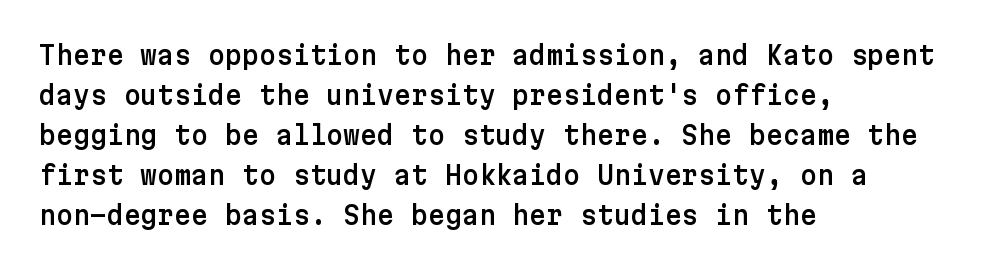
{"italic": "no", "underline": "no", "align": "left", "line_spacing": "normal", "line_spacing_ratio": 1.54, "letter_spacing": "normal", "letter_spacing_em": 0.0, "glyph_px": 26}
